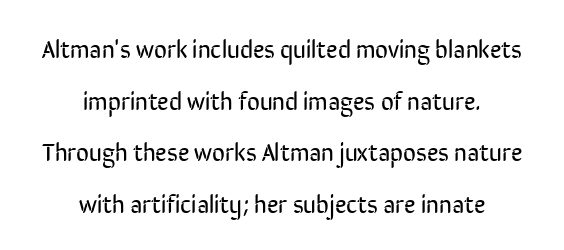
The image shows 25 px text type, upright; set centered, loose line spacing (2.07x), normal letter spacing, not underlined.
